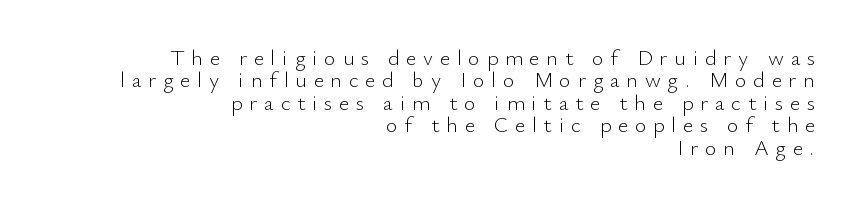
{"italic": "no", "bold": "no", "underline": "no", "align": "right", "line_spacing": "tight", "line_spacing_ratio": 1.02, "letter_spacing": "wide", "letter_spacing_em": 0.31, "glyph_px": 22}
